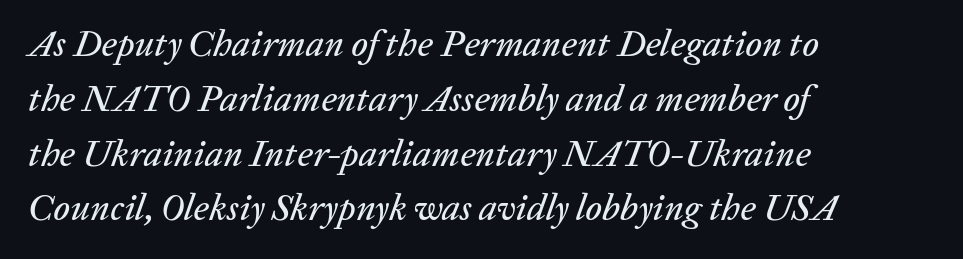
{"italic": "yes", "lean": "right", "slant_degrees": 20, "width": "normal", "stroke_contrast": "low", "x_height": "medium", "monospaced": "no", "underline": "no", "align": "left", "line_spacing": "normal", "line_spacing_ratio": 1.48, "letter_spacing": "normal", "letter_spacing_em": 0.0, "glyph_px": 37}
